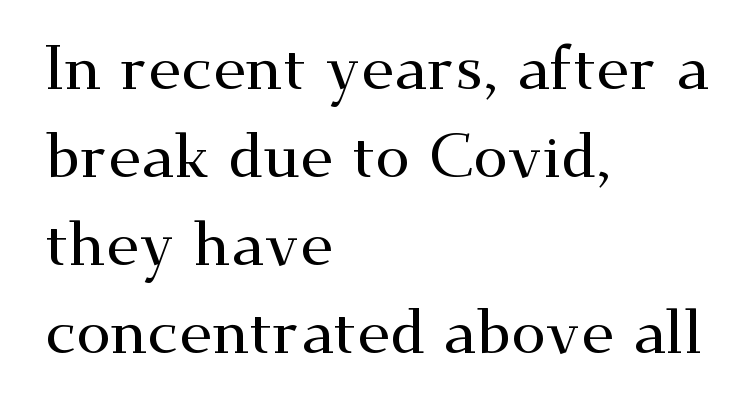
{"serif": "yes", "italic": "no", "width": "wide", "stroke_contrast": "medium", "x_height": "small", "monospaced": "no", "underline": "no", "align": "left", "line_spacing": "normal", "line_spacing_ratio": 1.42, "letter_spacing": "normal", "letter_spacing_em": 0.0, "glyph_px": 62}
